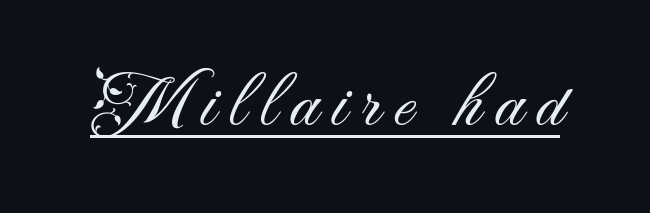
The image shows 76 px light sans-serif type; set underlined; medium stroke contrast and a small x-height.
